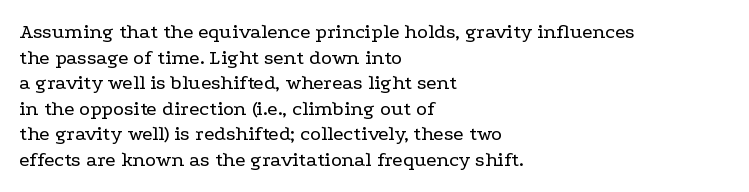
Does extra space separate the letters? No, they use regular spacing. The passage is arranged the way most books set body copy — flush left. The area under the type is left untouched. The face looks like a standard text weight, possibly lighter. Notice how the stems are strictly vertical — no italics here.
